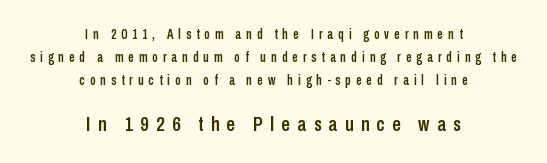
{"italic": "no", "underline": "no", "align": "center", "line_spacing": "normal", "line_spacing_ratio": 1.65, "letter_spacing": "wide", "letter_spacing_em": 0.36, "larger_block": "second", "size_ratio": 1.5, "glyph_px": 21}
